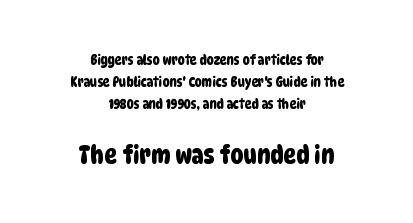
Q: Is the text underlined? A: No.
Q: How is the paragraph aligned? A: Centered.
Q: Is the spacing between letters normal or unusually wide? A: Normal.
Q: Is the spacing between lines tight, normal or loose? A: Normal.
Q: Which block of text is set in a larger size, the first (top) or the second (bottom)? A: The second (bottom) one.
